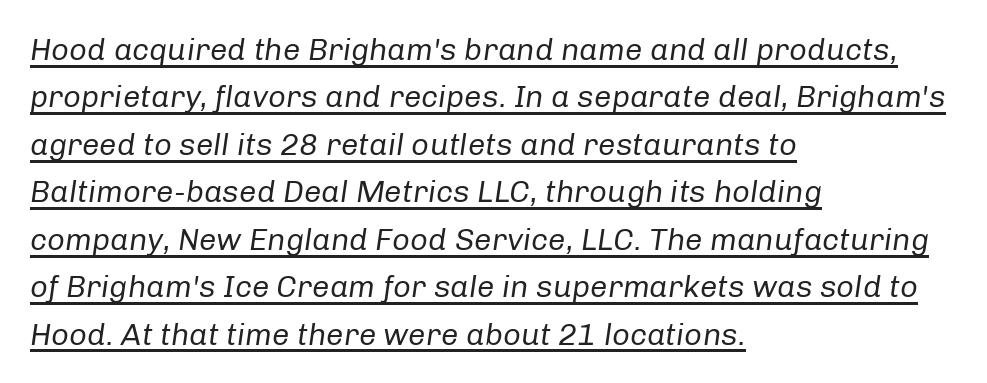
Q: Is the text bold? A: No.
Q: Is the text italic (slanted)? A: Yes, it leans right by about 8 degrees.
Q: Is the text underlined? A: Yes.
Q: How is the paragraph aligned? A: Left-aligned.
Q: Is the spacing between letters normal or unusually wide? A: Normal.
Q: Is the spacing between lines tight, normal or loose? A: Normal.
Q: Width (condensed, normal, or wide)? A: Normal.
Q: Stroke contrast? A: Low.
Q: x-height? A: Medium.
Q: Monospaced? A: No.
